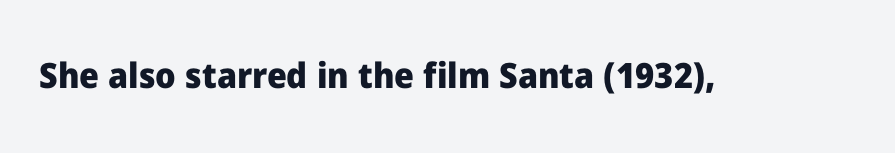
{"serif": "no", "italic": "no", "bold": "yes", "weight": "heavy", "width": "normal", "stroke_contrast": "low", "x_height": "medium", "monospaced": "no", "underline": "no", "letter_spacing": "normal", "letter_spacing_em": 0.0, "glyph_px": 35}
